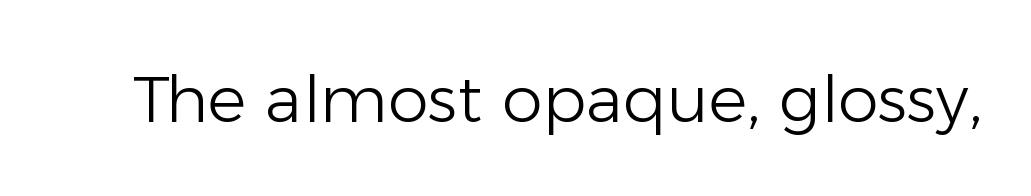
Grotesque or geometric, the face here clearly has no serifs. Character widths vary here, with narrow letters taking less room than wide ones. The typography opts for an upright posture over an oblique one. The words here are not underlined.
